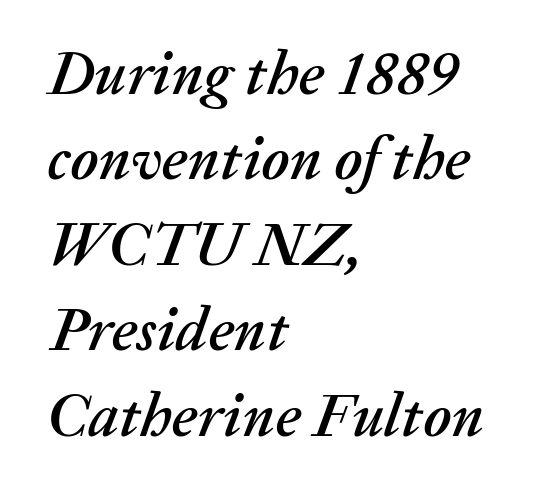
The image shows 61 px text type, italic (leaning right); set left-aligned, normal line spacing (1.4x), normal letter spacing, not underlined; medium stroke contrast and a medium x-height.
